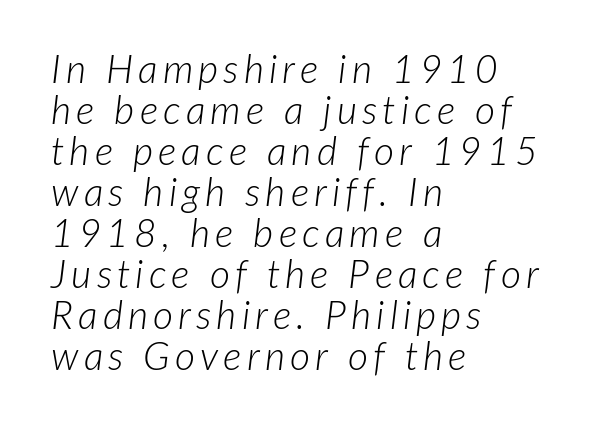
{"italic": "yes", "lean": "right", "slant_degrees": 7, "bold": "no", "weight": "light", "width": "normal", "stroke_contrast": "low", "x_height": "medium", "monospaced": "no", "underline": "no", "align": "left", "line_spacing": "tight", "line_spacing_ratio": 1.05, "glyph_px": 39}
